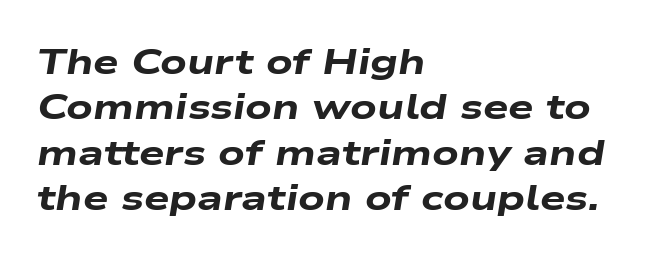
Q: Is the text bold? A: Yes.
Q: Is the text italic (slanted)? A: Yes, it leans right by about 9 degrees.
Q: Is the text underlined? A: No.
Q: How is the paragraph aligned? A: Left-aligned.
Q: Is the spacing between letters normal or unusually wide? A: Normal.
Q: Is the spacing between lines tight, normal or loose? A: Normal.
Q: Width (condensed, normal, or wide)? A: Wide.
Q: Stroke contrast? A: Low.
Q: x-height? A: Medium.
Q: Monospaced? A: No.
